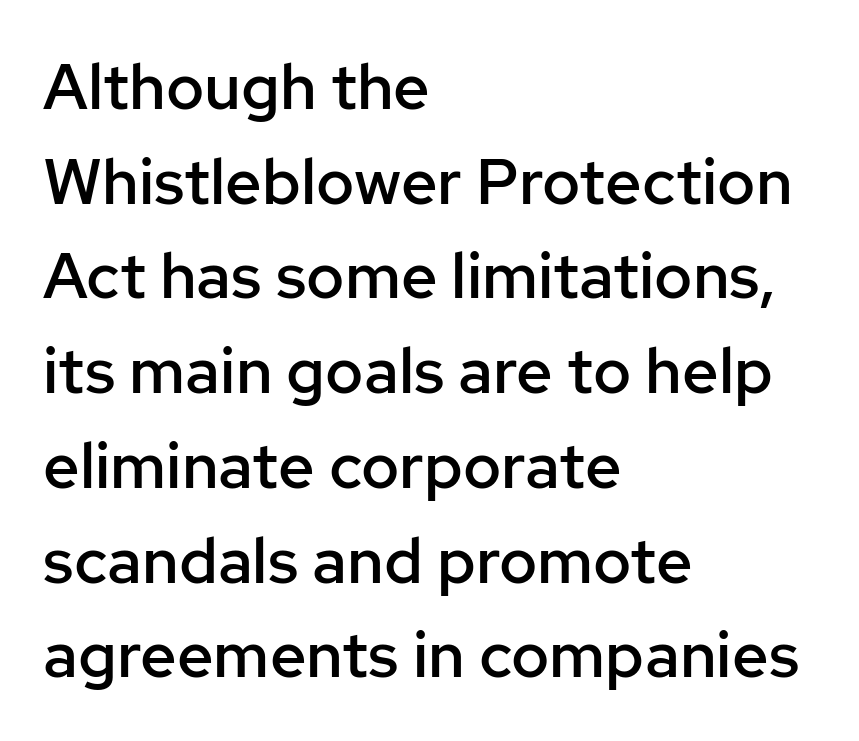
{"serif": "no", "italic": "no", "bold": "semi", "weight": "semibold", "width": "normal", "stroke_contrast": "low", "x_height": "medium", "monospaced": "no", "underline": "no", "align": "left", "line_spacing": "normal", "line_spacing_ratio": 1.48, "letter_spacing": "normal", "letter_spacing_em": 0.0, "glyph_px": 64}
